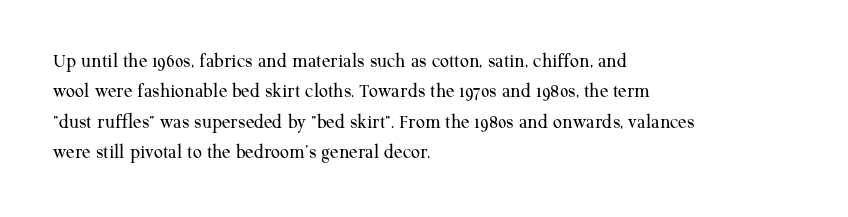
{"italic": "no", "bold": "no", "underline": "no", "align": "left", "line_spacing": "normal", "line_spacing_ratio": 1.52, "letter_spacing": "normal", "letter_spacing_em": 0.0, "glyph_px": 20}
